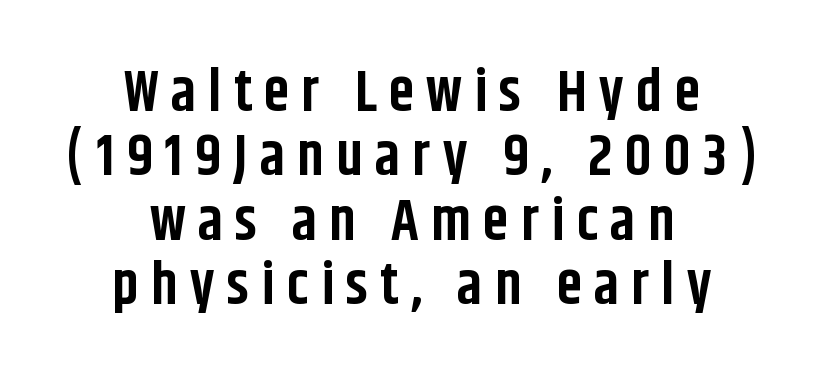
The line texture is sparse and dotted thanks to wide tracking. A clean baseline with only descenders dipping below it. The vertical gap from one line to the next is small. A typesetter would call this proportional, since set widths differ per character. The font family rendered here belongs to the sans-serif group.
